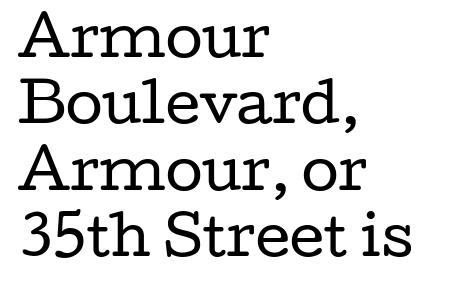
Q: Is the text bold? A: No.
Q: Is the text italic (slanted)? A: No, it is upright.
Q: Is the typeface a serif or a sans-serif typeface? A: Serif.
Q: Is the text underlined? A: No.
Q: How is the paragraph aligned? A: Left-aligned.
Q: Is the spacing between letters normal or unusually wide? A: Normal.
Q: Width (condensed, normal, or wide)? A: Wide.
Q: Stroke contrast? A: Low.
Q: x-height? A: Medium.
Q: Monospaced? A: No.
